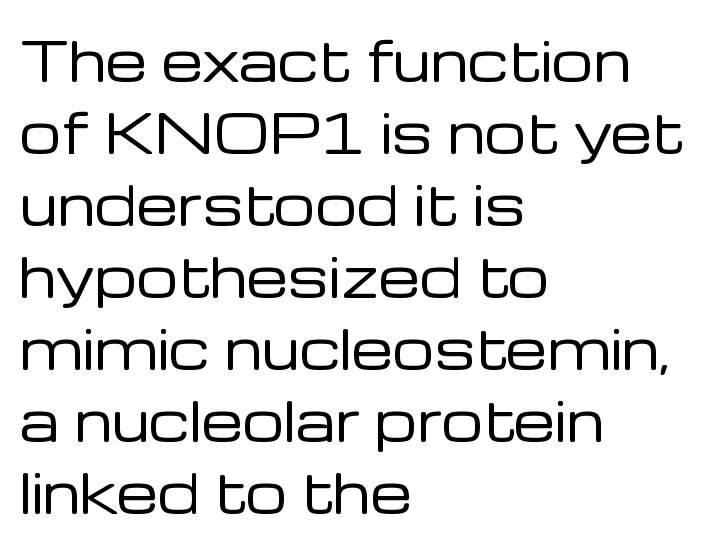
The image shows 53 px regular-weight sans-serif type, upright; set left-aligned, normal line spacing (1.36x), normal letter spacing, not underlined; low stroke contrast and a medium x-height.
